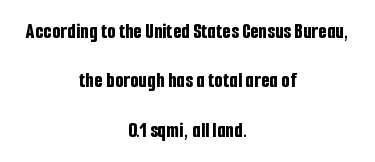
The rendering positions every line midway between the sides. Is there any slant? The stems are plumb. Leading: increased. Has an underline been added? It has not. Typesetter's note: full bold, strokes at maximum text heaviness. There is no visible air inserted between adjacent glyphs.
